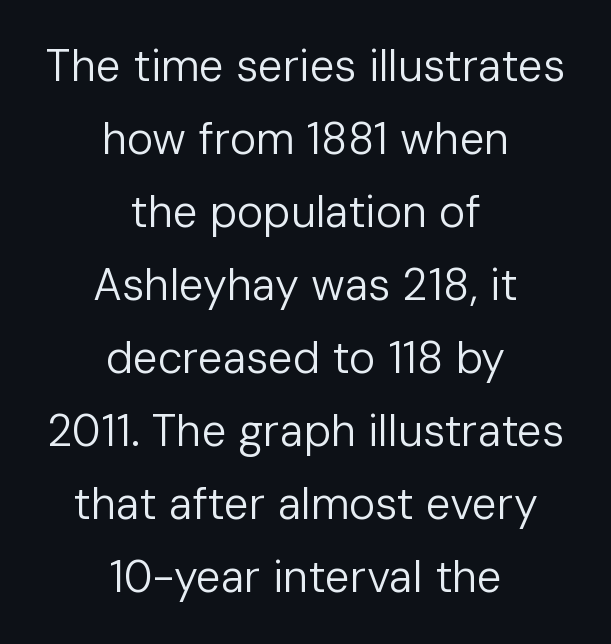
{"serif": "no", "italic": "no", "bold": "no", "weight": "regular", "width": "normal", "stroke_contrast": "low", "x_height": "medium", "monospaced": "no", "underline": "no", "align": "center", "line_spacing": "normal", "line_spacing_ratio": 1.66, "letter_spacing": "normal", "letter_spacing_em": 0.0, "glyph_px": 44}
